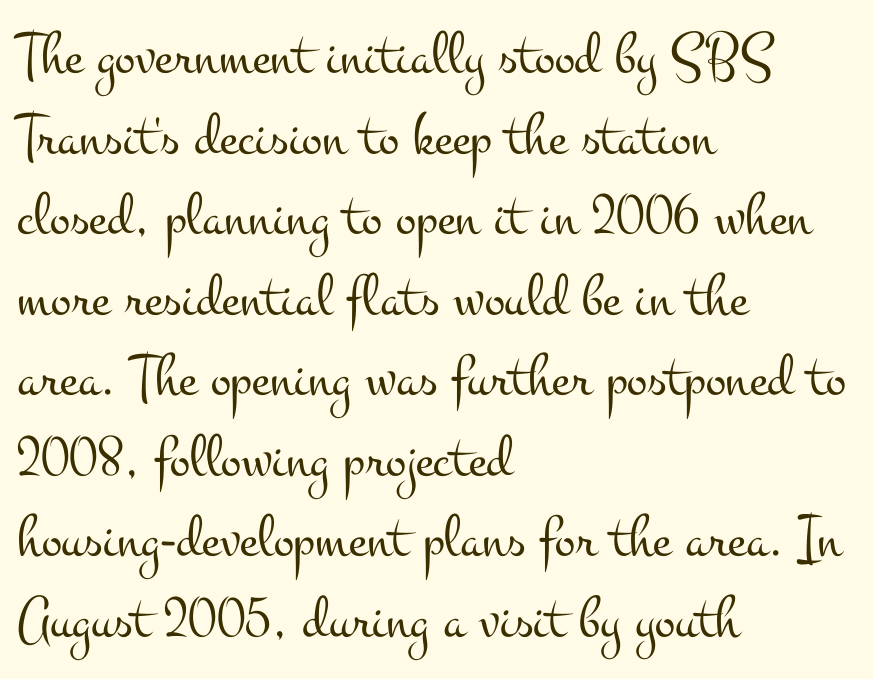
Here the designer chose a conventional face with non-uniform glyph widths. A classic flush-left, rag-right setting is used for this passage. If you measured baseline to baseline, you'd find a middling distance. Nothing heavy about these letters — not bold at all.
